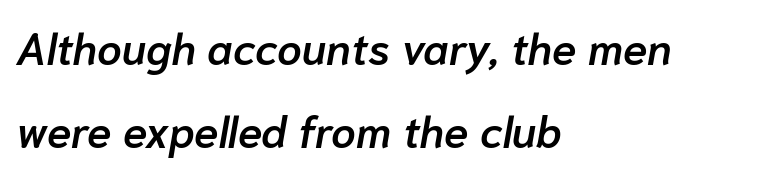
Horizontal alignment here is leftward, the default for most running prose. If you drew a line through each stem, it would be angled. The letters advance in unequal steps, a hallmark of proportional type. Set as a demibold, roughly 600 on the weight scale.
